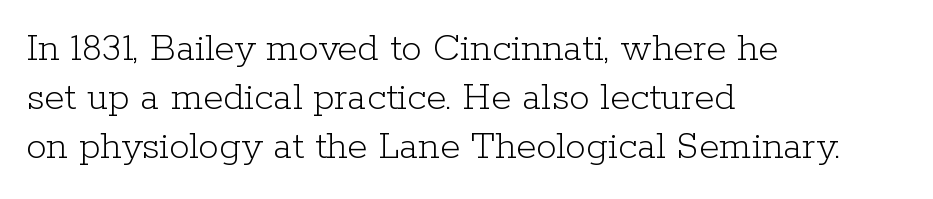
The letters look calm and open, with moderate or lighter stems. Note the varied advance widths — an 'i' is clearly narrower than an 'm'. The compositor pushed each line to the left boundary. When letters stand straight like this, we call the style roman or upright. The string is rendered with underlining switched off. Letter spacing: default.
